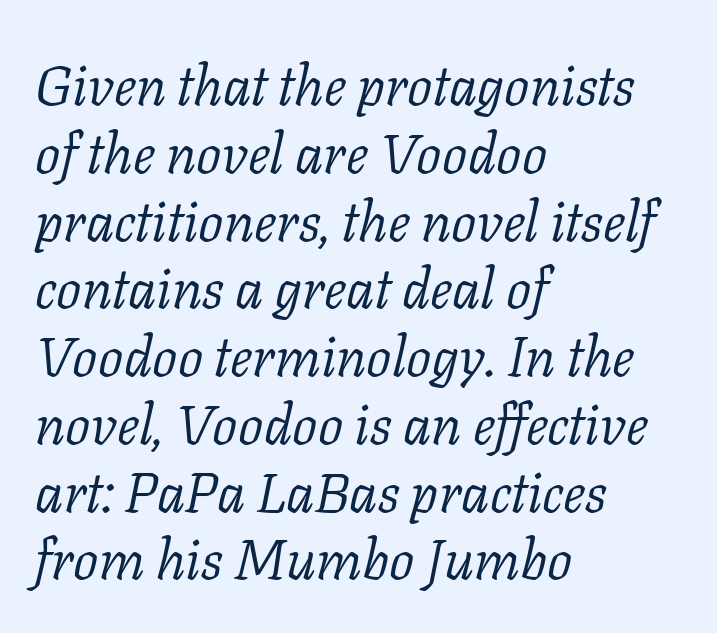
Q: Is the text bold? A: No.
Q: Is the text italic (slanted)? A: Yes, it leans right by about 11 degrees.
Q: Is the typeface a serif or a sans-serif typeface? A: Serif.
Q: Is the text underlined? A: No.
Q: How is the paragraph aligned? A: Left-aligned.
Q: Is the spacing between letters normal or unusually wide? A: Normal.
Q: Width (condensed, normal, or wide)? A: Normal.
Q: Stroke contrast? A: Low.
Q: x-height? A: Medium.
Q: Monospaced? A: No.
